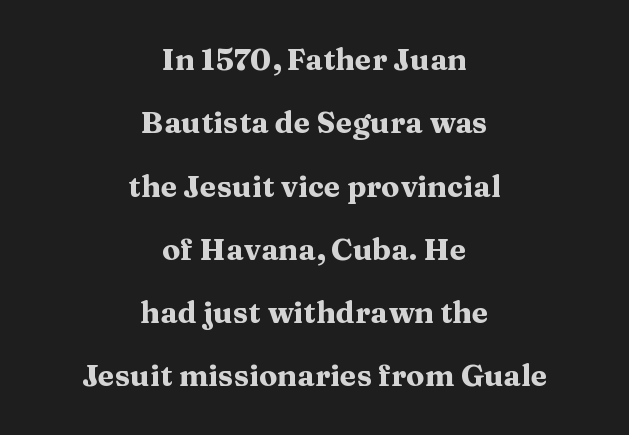
When letters stand straight like this, we call the style roman or upright. Look at the stroke-to-counter ratio: heavy, a bold. Serif or sans? Serif — the stroke terminals have little feet. Observe the ordinary spacing: letters are neighbours, not strangers. If you folded the block vertically in half, each line would mirror itself in length. Spacing verdict: proportional, widths tailored to each character.
